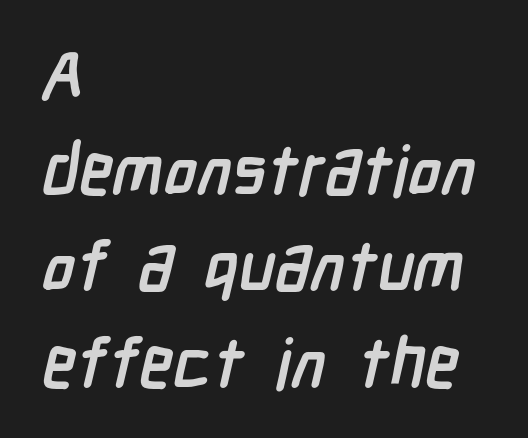
On the weight axis this lands at bold, roughly 700. A typesetter would call this leading conventional body-copy spacing. Here the designer chose a conventional face with non-uniform glyph widths. Anything drawn beneath the words? Only blank space. Leftover space on each line is placed entirely after the last word. Compared with typical body copy, the letter spacing here is the same.
